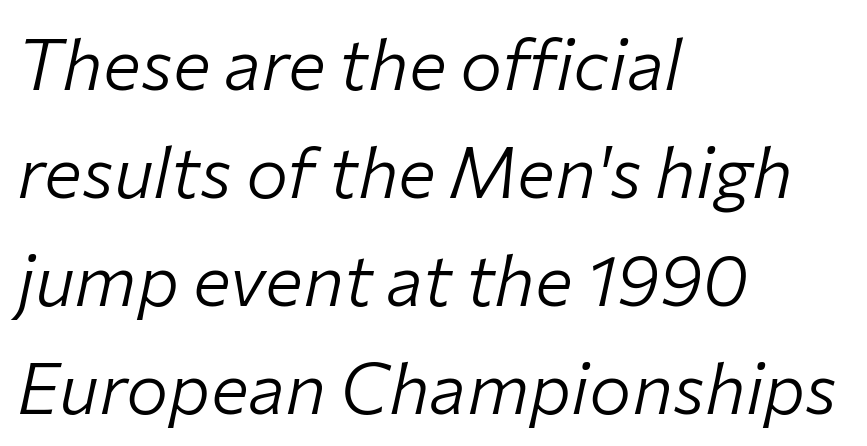
Q: Is the text bold? A: No.
Q: Is the text italic (slanted)? A: Yes, it leans right by about 12 degrees.
Q: Is the text underlined? A: No.
Q: How is the paragraph aligned? A: Left-aligned.
Q: Is the spacing between letters normal or unusually wide? A: Normal.
Q: Is the spacing between lines tight, normal or loose? A: Normal.
Q: Width (condensed, normal, or wide)? A: Normal.
Q: Stroke contrast? A: Low.
Q: x-height? A: Medium.
Q: Monospaced? A: No.
